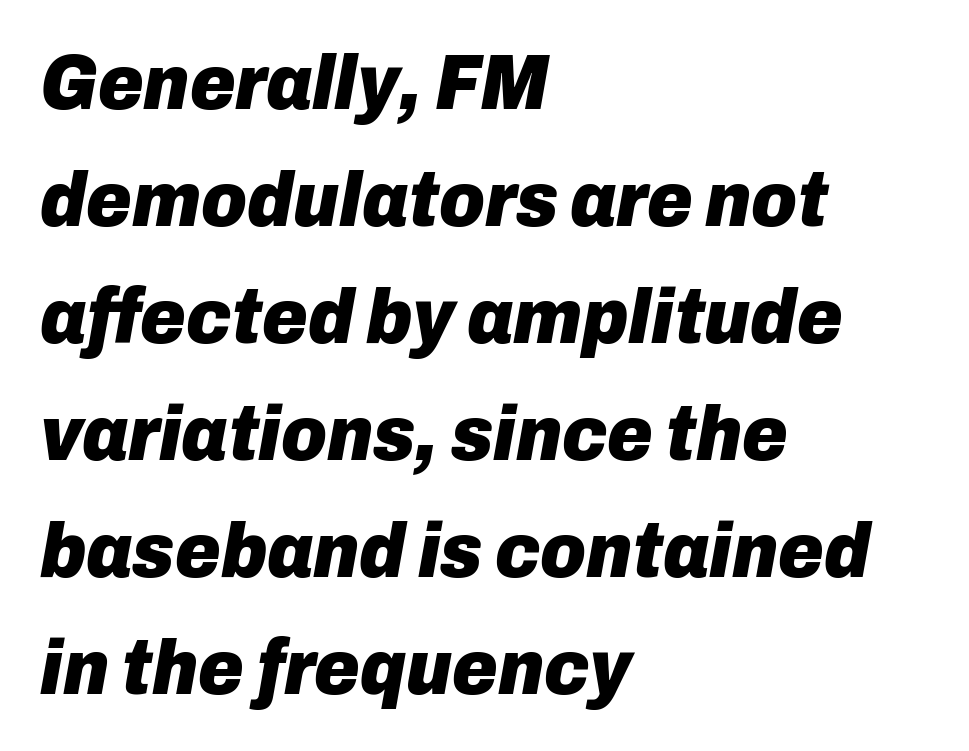
Is this a fixed-width face? No — the glyphs have proportional, varying widths. The face used here has the dense, thick strokes of a bold. Vertically, the passage feels balanced, rows spaced as you'd expect. Plain, unruled lines of type. The gaps between neighbouring characters are ordinary and unremarkable. The specimen reads as italic at a glance.
